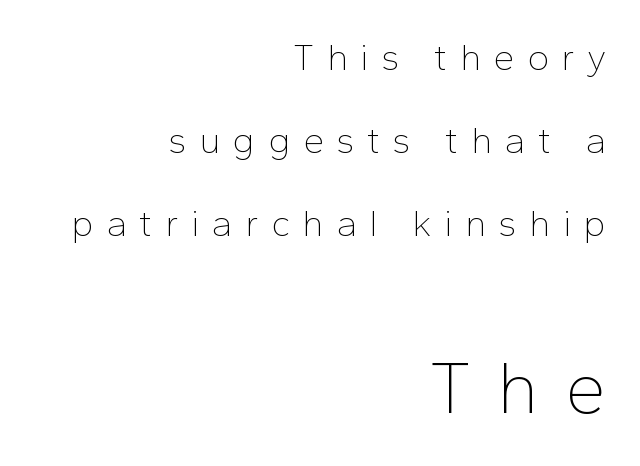
{"serif": "no", "italic": "no", "bold": "no", "weight": "thin", "width": "normal", "stroke_contrast": "low", "x_height": "medium", "monospaced": "no", "underline": "no", "align": "right", "line_spacing": "loose", "line_spacing_ratio": 2.24, "letter_spacing": "wide", "letter_spacing_em": 0.34, "larger_block": "second", "size_ratio": 2.0, "glyph_px": 74}
